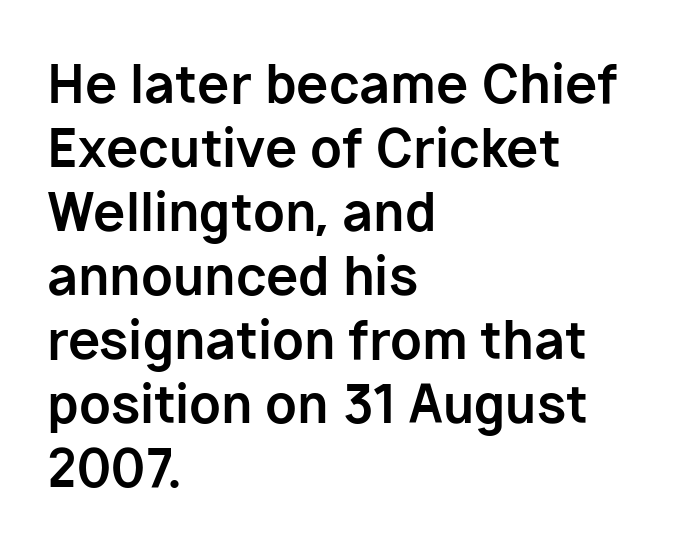
Q: Is the text bold? A: Yes.
Q: Is the text italic (slanted)? A: No, it is upright.
Q: Is the typeface a serif or a sans-serif typeface? A: Sans-serif.
Q: Is the text underlined? A: No.
Q: How is the paragraph aligned? A: Left-aligned.
Q: Is the spacing between letters normal or unusually wide? A: Normal.
Q: Width (condensed, normal, or wide)? A: Normal.
Q: Stroke contrast? A: Low.
Q: x-height? A: Medium.
Q: Monospaced? A: No.
